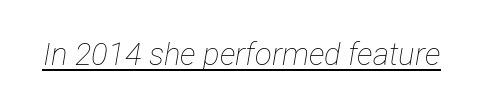
The image shows 31 px thin, condensed type, italic (leaning right); set normal letter spacing, underlined; low stroke contrast and a medium x-height.
